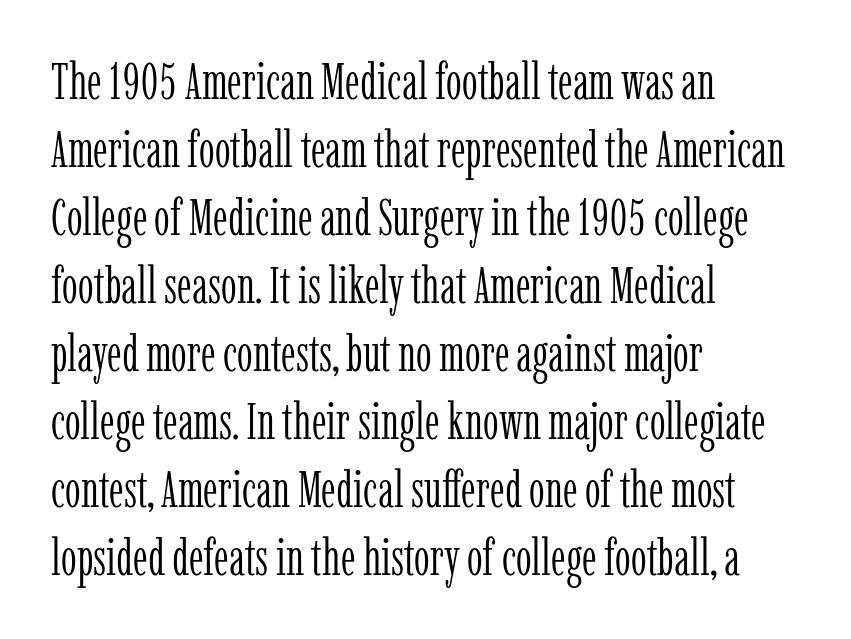
The image shows 50 px light, condensed serif type, upright; set left-aligned, normal line spacing (1.36x), normal letter spacing, not underlined; low stroke contrast and a medium x-height.
